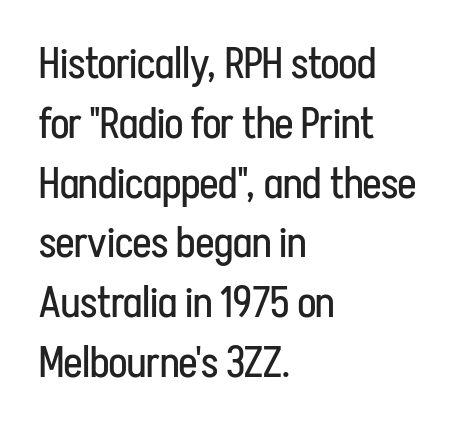
Normally led — the rows are evenly, conventionally spaced. The weight tops out at a normal text grade. You can tell from the bare stems that sans-serif type was used. When letters stand straight like this, we call the style roman or upright. Short note: letters normally spaced.
